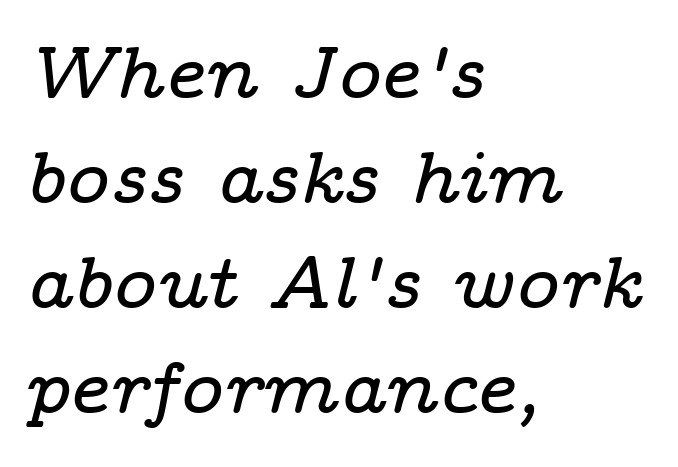
Tall strokes in this sample are angled rather than plumb. Descenders hang freely into open space. I'd call this a serif setting — the letters wear small feet. No extra tracking has been applied to these lines.
